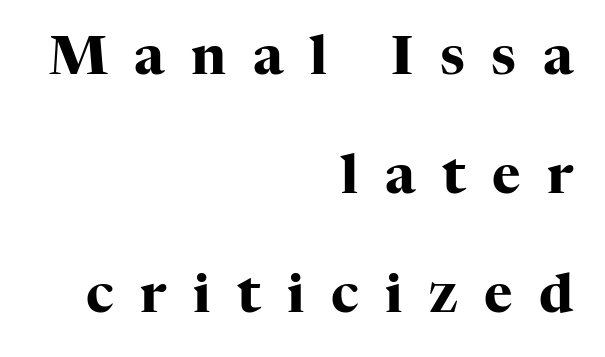
The image shows 54 px heavy serif type, upright; set right-aligned, loose line spacing (2.2x), unusually wide letter spacing (+0.49 em), not underlined; high stroke contrast and a medium x-height.
